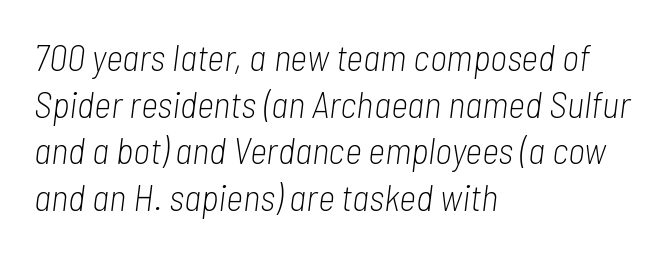
Q: Is the text bold? A: No.
Q: Is the text italic (slanted)? A: Yes, it leans right by about 7 degrees.
Q: Is the text underlined? A: No.
Q: How is the paragraph aligned? A: Left-aligned.
Q: Is the spacing between letters normal or unusually wide? A: Normal.
Q: Is the spacing between lines tight, normal or loose? A: Normal.
Q: Width (condensed, normal, or wide)? A: Condensed.
Q: Stroke contrast? A: Low.
Q: x-height? A: Medium.
Q: Monospaced? A: No.
